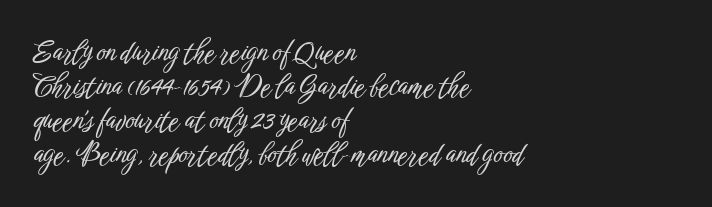
This rendering employs a face without finishing strokes, i.e., a sans-serif. Notice how the passage keeps a crisp vertical edge on the left only. Descenders hang freely into open space. The letterforms sit shoulder to shoulder at normal distance. Is this a fixed-width face? No — the glyphs have proportional, varying widths.
